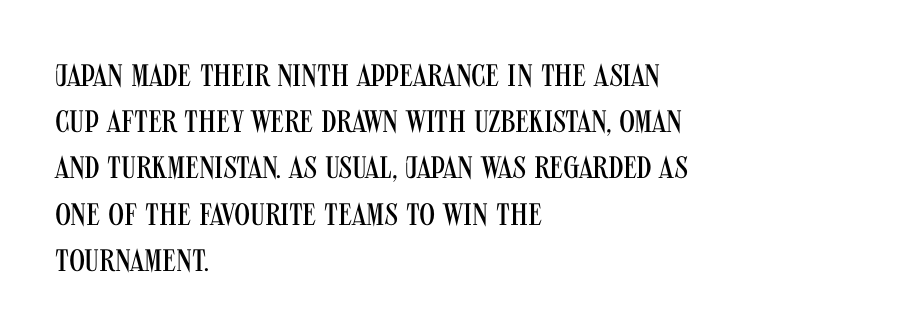
The rows are spaced the way most documents space them. The font sits on the lighter half of the weight spectrum, regular included. Which margin do the lines hug? The left one — the right edge is uneven. Does extra space separate the letters? No, they use regular spacing. The foot of each line stays bare and open. No italicization has been applied; the sample stays upright.
